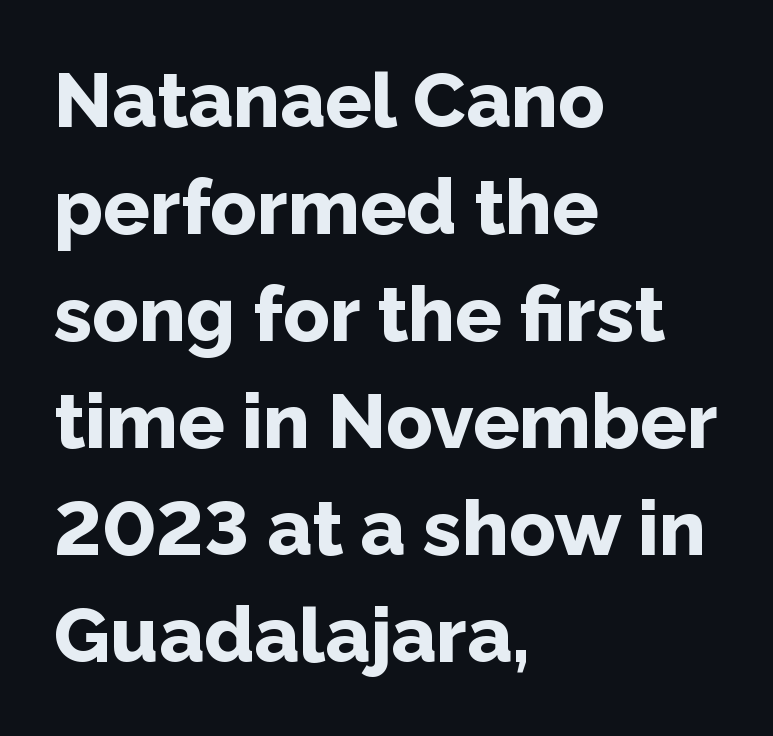
The image shows 77 px bold sans-serif type, upright; set left-aligned, normal line spacing (1.39x), normal letter spacing, not underlined; low stroke contrast and a medium x-height.
